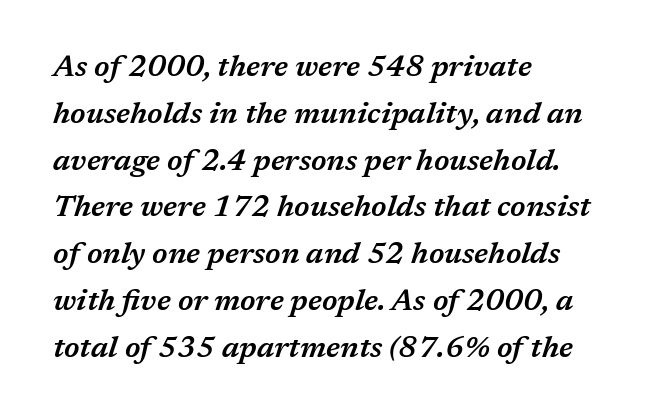
The face used here is a semibold: visibly heavier than regular, lighter than bold. Plain, unruled lines of type. In CSS terms this would be text-align: left. Each letter keeps its own natural width here, so spacing adapts to shape.
